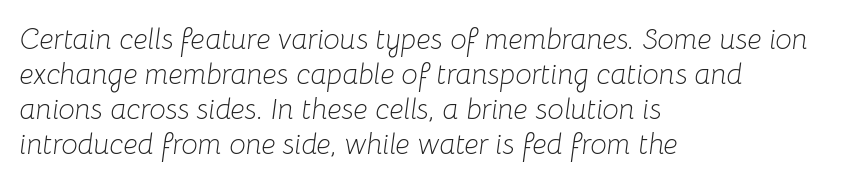
Q: Is the text bold? A: No.
Q: Is the text italic (slanted)? A: Yes, it leans right by about 8 degrees.
Q: Is the text underlined? A: No.
Q: How is the paragraph aligned? A: Left-aligned.
Q: Is the spacing between letters normal or unusually wide? A: Normal.
Q: Width (condensed, normal, or wide)? A: Normal.
Q: Stroke contrast? A: Low.
Q: x-height? A: Medium.
Q: Monospaced? A: No.
